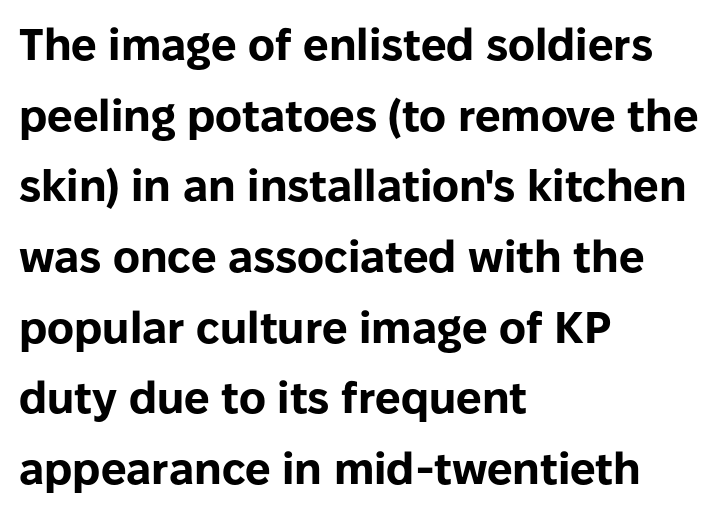
The passage shown has conventional tracking throughout. Anything drawn beneath the words? Only blank space. Is the block centered? No — it sits flush against the left margin. Upright lettering throughout. The leading is moderate, giving the passage an even texture.
